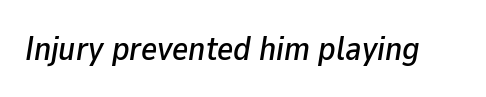
The string is rendered with underlining switched off. Each letter keeps its own natural width here, so spacing adapts to shape. The whole block is typeset with a tilt. Inter-character spacing is left at the font's built-in metrics.
